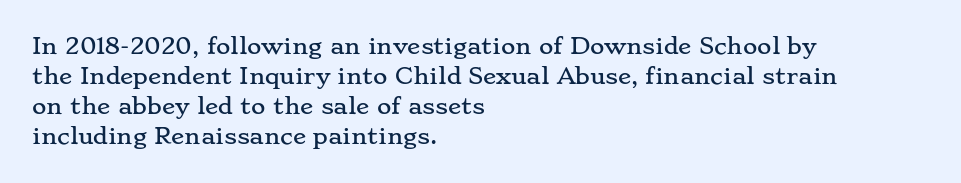
The lettering stays uniformly vertical, giving the passage a roman look. The text block is weighted toward the left margin, trailing off unevenly rightward. A typesetter would call this zero additional tracking. Evenly set lines give the paragraph a standard silhouette.
